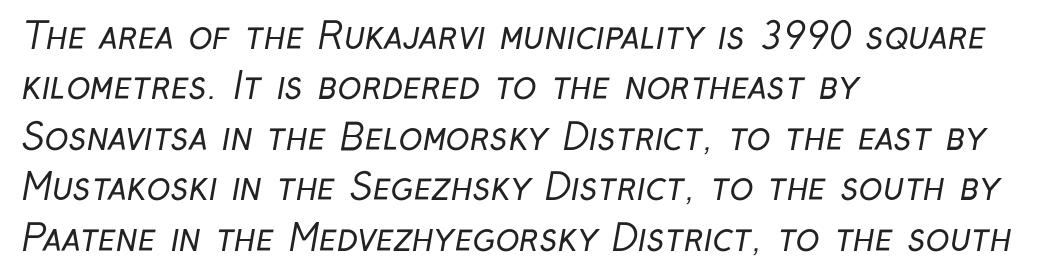
{"serif": "no", "bold": "no", "weight": "regular", "width": "condensed", "stroke_contrast": "low", "x_height": "medium", "monospaced": "no", "underline": "no", "align": "left", "line_spacing": "normal", "line_spacing_ratio": 1.4, "letter_spacing": "normal", "letter_spacing_em": 0.0, "glyph_px": 36}
